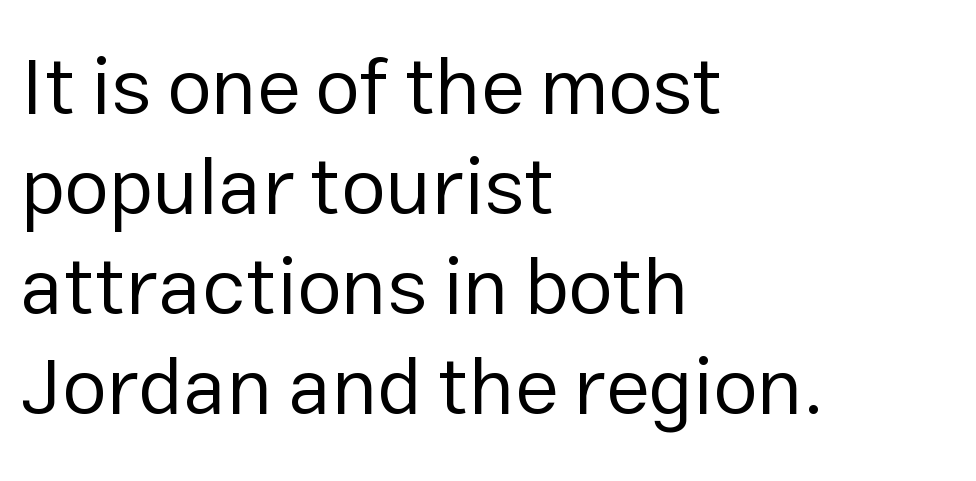
Q: Is the text bold? A: No.
Q: Is the text italic (slanted)? A: No, it is upright.
Q: Is the typeface a serif or a sans-serif typeface? A: Sans-serif.
Q: Is the text underlined? A: No.
Q: How is the paragraph aligned? A: Left-aligned.
Q: Is the spacing between letters normal or unusually wide? A: Normal.
Q: Is the spacing between lines tight, normal or loose? A: Normal.
Q: Width (condensed, normal, or wide)? A: Normal.
Q: Stroke contrast? A: Low.
Q: x-height? A: Medium.
Q: Monospaced? A: No.
